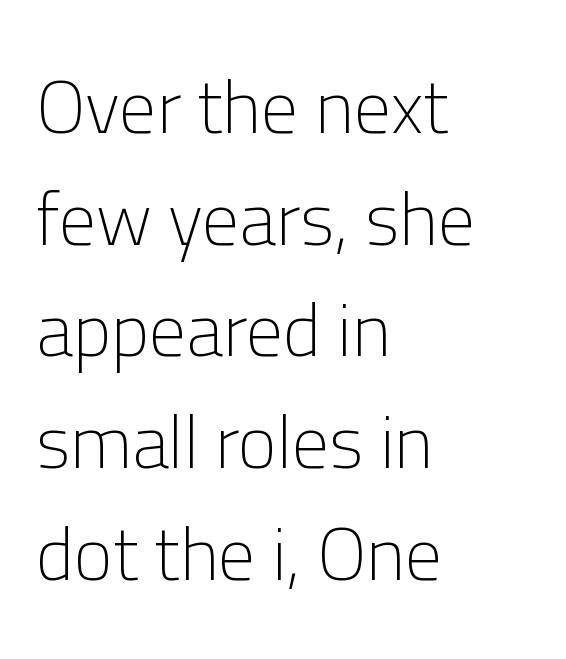
{"serif": "no", "italic": "no", "bold": "no", "weight": "light", "width": "normal", "stroke_contrast": "low", "x_height": "medium", "monospaced": "no", "underline": "no", "align": "left", "line_spacing": "normal", "line_spacing_ratio": 1.51, "letter_spacing": "normal", "letter_spacing_em": 0.0, "glyph_px": 74}
